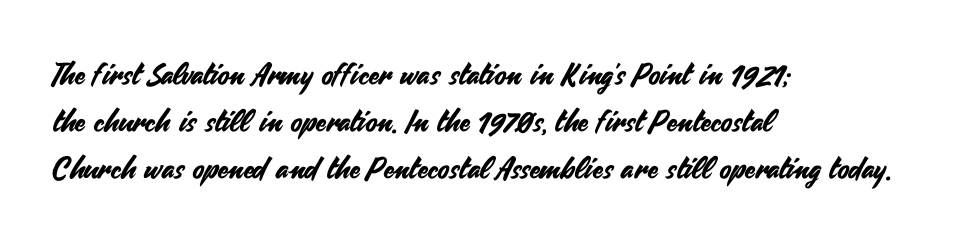
The image shows 30 px sans-serif type; set left-aligned, normal line spacing (1.56x), normal letter spacing, not underlined; medium stroke contrast and a small x-height.
